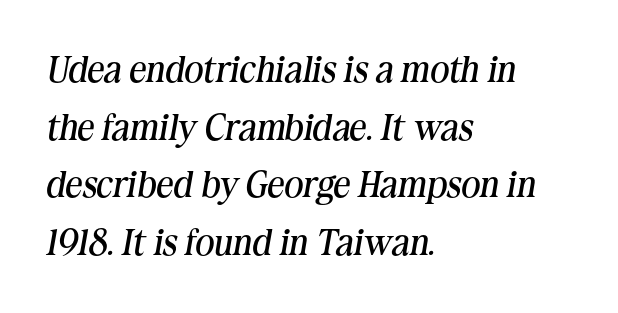
The glyphs are unaccompanied by any horizontal stroke below them. These lines are rendered in a variable-pitch font. This rendering leaves character spacing at its baseline value. Yep, those are serifs on the letters. One glance says typical: line gaps are just what's usual.
